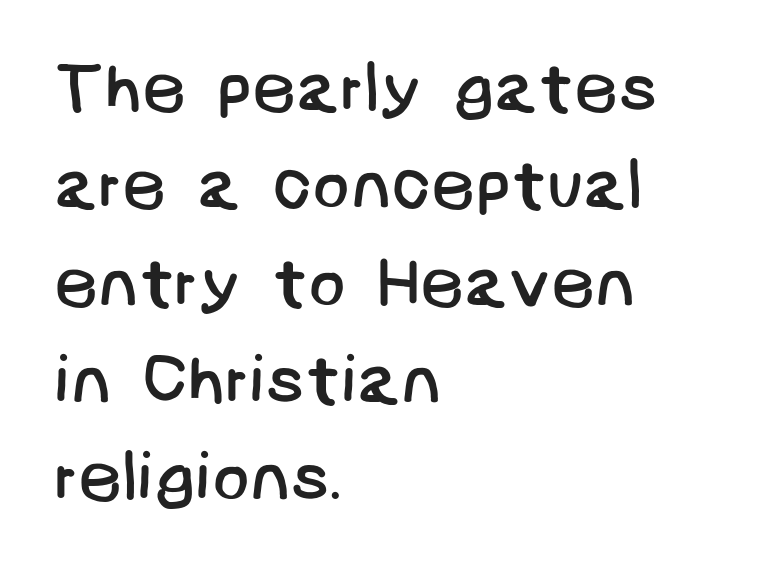
The designer left line spacing at the default. The space directly below the letters is spotless. Typeset ragged right — the left edge is the straight one. Unbolded letterforms with no extra heft.
